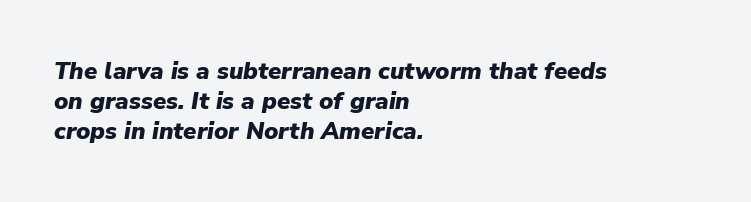
Each word holds together tightly as a unit, with standard inter-letter gaps. You can tell it's italic because the verticals aren't actually vertical. Quick note: underline off. A classic flush-left, rag-right setting is used for this passage. The typesetting leans heavy: a genuine bold.
